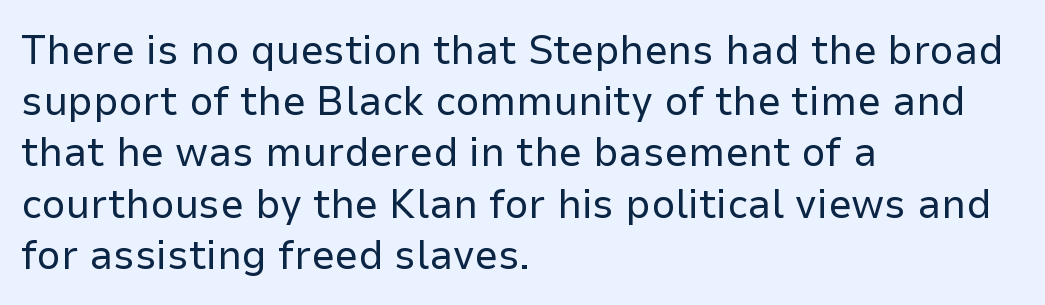
How are the letters spaced? Ordinarily, with no added tracking. This rendering uses left alignment, leaving the right contour irregular. The type family on display is of the sans-serif kind. Clear beneath every line of the passage. Is this a fixed-width face? No — the glyphs have proportional, varying widths.
